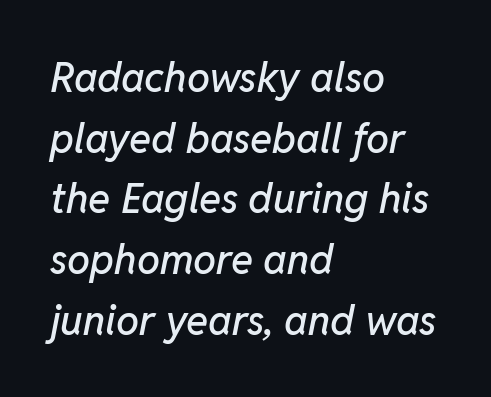
Q: Is the text italic (slanted)? A: Yes, it leans right by about 11 degrees.
Q: Is the text underlined? A: No.
Q: How is the paragraph aligned? A: Left-aligned.
Q: Is the spacing between letters normal or unusually wide? A: Normal.
Q: Is the spacing between lines tight, normal or loose? A: Normal.
Q: Width (condensed, normal, or wide)? A: Normal.
Q: Stroke contrast? A: Low.
Q: x-height? A: Medium.
Q: Monospaced? A: No.
